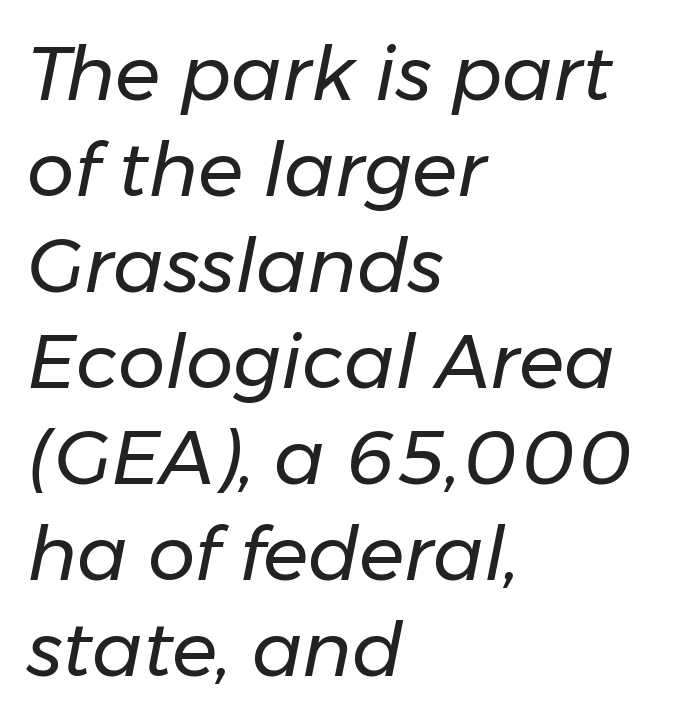
Q: Is the text bold? A: No.
Q: Is the text italic (slanted)? A: Yes, it leans right by about 11 degrees.
Q: Is the text underlined? A: No.
Q: How is the paragraph aligned? A: Left-aligned.
Q: Is the spacing between letters normal or unusually wide? A: Normal.
Q: Is the spacing between lines tight, normal or loose? A: Normal.
Q: Width (condensed, normal, or wide)? A: Normal.
Q: Stroke contrast? A: Low.
Q: x-height? A: Medium.
Q: Monospaced? A: No.
